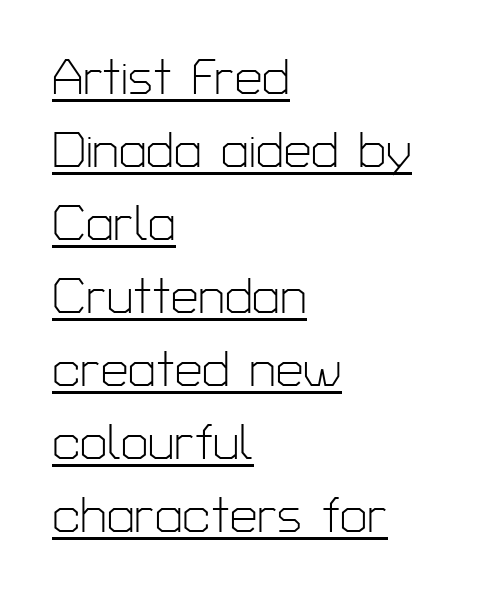
{"serif": "no", "italic": "no", "bold": "no", "weight": "light", "width": "normal", "stroke_contrast": "low", "x_height": "medium", "monospaced": "no", "underline": "yes", "align": "left", "line_spacing": "normal", "line_spacing_ratio": 1.49, "letter_spacing": "normal", "letter_spacing_em": 0.0, "glyph_px": 49}
